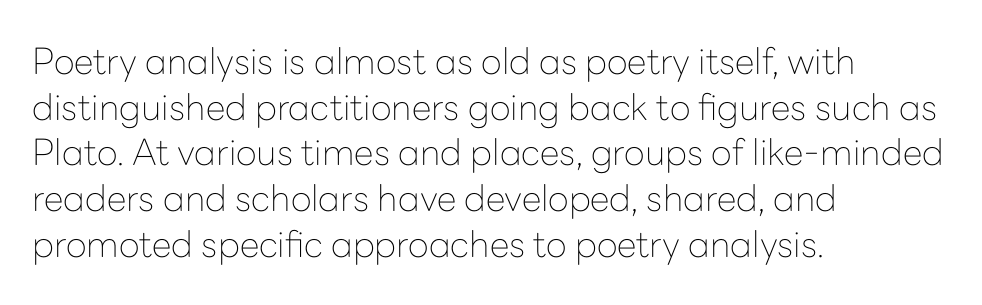
The image shows 36 px thin sans-serif type, upright; set left-aligned, normal line spacing (1.27x), normal letter spacing, not underlined; low stroke contrast and a medium x-height.
